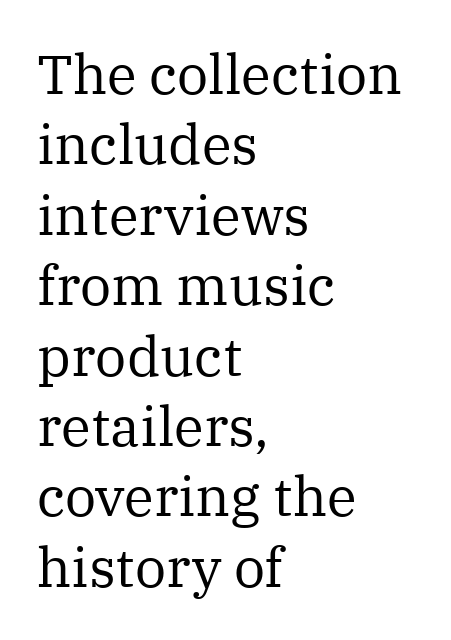
{"serif": "yes", "italic": "no", "bold": "no", "weight": "regular", "width": "normal", "stroke_contrast": "medium", "x_height": "medium", "monospaced": "no", "underline": "no", "align": "left", "line_spacing": "normal", "line_spacing_ratio": 1.28, "letter_spacing": "normal", "letter_spacing_em": 0.0, "glyph_px": 55}
